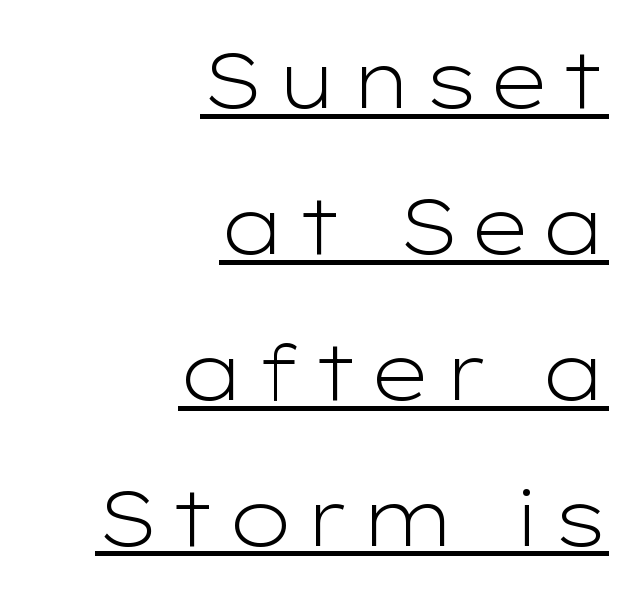
The image shows 78 px light, wide sans-serif type, upright; set right-aligned, line spacing 1.87x, underlined; low stroke contrast and a medium x-height.
